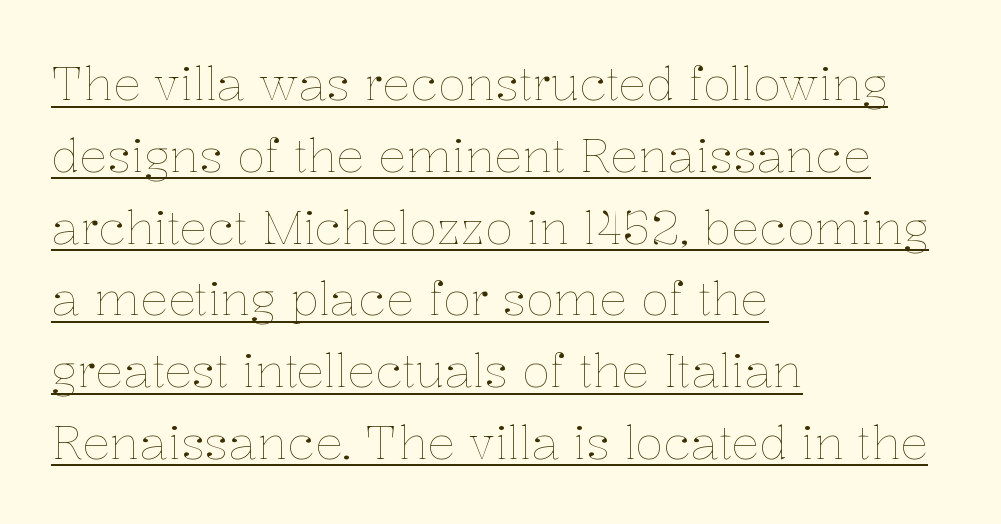
{"italic": "no", "bold": "no", "weight": "thin", "width": "normal", "stroke_contrast": "low", "x_height": "medium", "monospaced": "no", "underline": "yes", "align": "left", "line_spacing": "normal", "line_spacing_ratio": 1.56, "letter_spacing": "normal", "letter_spacing_em": 0.0, "glyph_px": 46}
